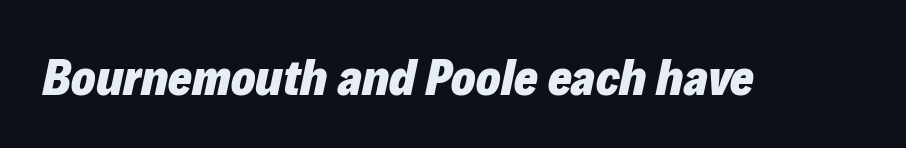
Q: Is the text bold? A: Yes.
Q: Is the text italic (slanted)? A: Yes, it leans right by about 12 degrees.
Q: Is the text underlined? A: No.
Q: Is the spacing between letters normal or unusually wide? A: Normal.
Q: Width (condensed, normal, or wide)? A: Normal.
Q: Stroke contrast? A: Low.
Q: x-height? A: Medium.
Q: Monospaced? A: No.
